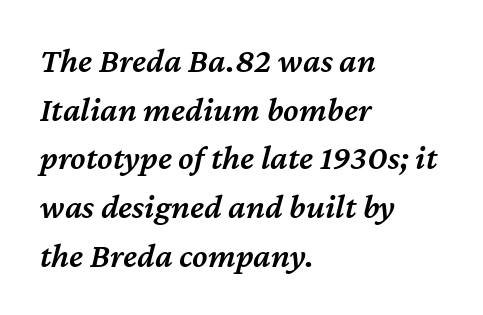
Summary of vertical rhythm: regular, with standard interline spacing. Caption: multi-line text, flush left, ragged right. A somewhat darkened texture: the type is semibold rather than bold. These lines are rendered in a variable-pitch font. Lines of text with bare space underneath. Does extra space separate the letters? No, they use regular spacing.
